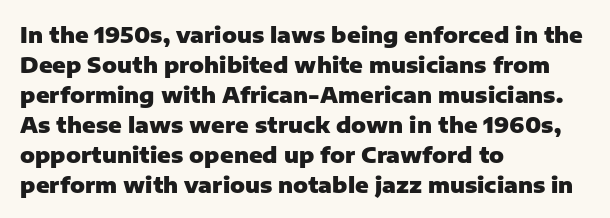
The image shows 22 px bold type, upright; set left-aligned, normal line spacing (1.36x), normal letter spacing, not underlined.
